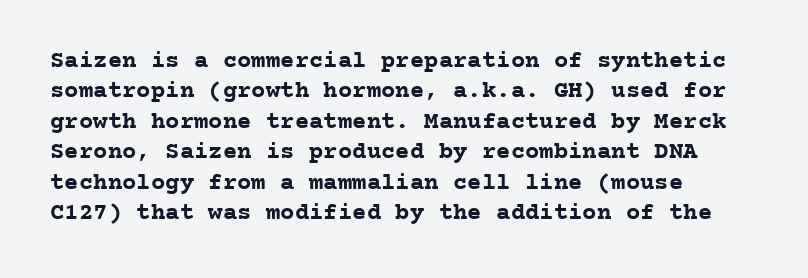
{"italic": "no", "bold": "yes", "underline": "no", "align": "left", "line_spacing": "normal", "line_spacing_ratio": 1.27, "letter_spacing": "normal", "letter_spacing_em": 0.0, "glyph_px": 24}
